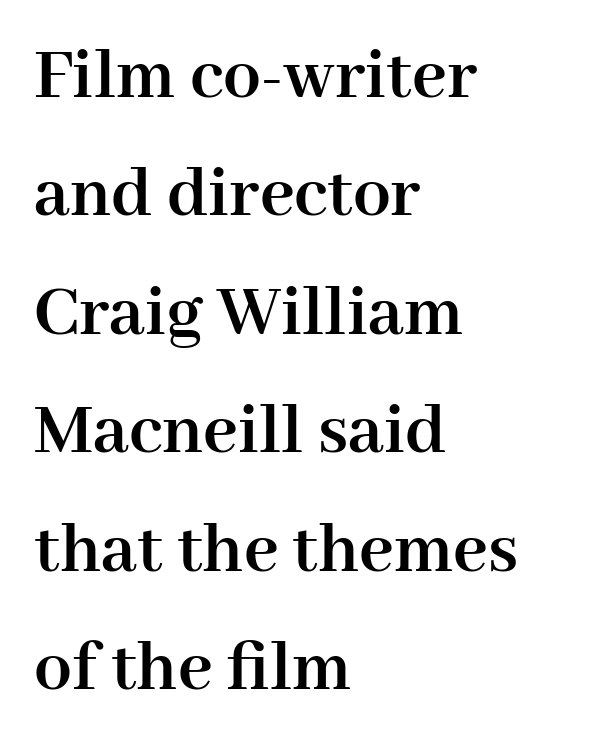
{"serif": "yes", "italic": "no", "bold": "yes", "weight": "semibold", "width": "normal", "stroke_contrast": "high", "x_height": "medium", "monospaced": "no", "underline": "no", "align": "left", "line_spacing": "normal", "line_spacing_ratio": 1.58, "letter_spacing": "normal", "letter_spacing_em": 0.0, "glyph_px": 75}
